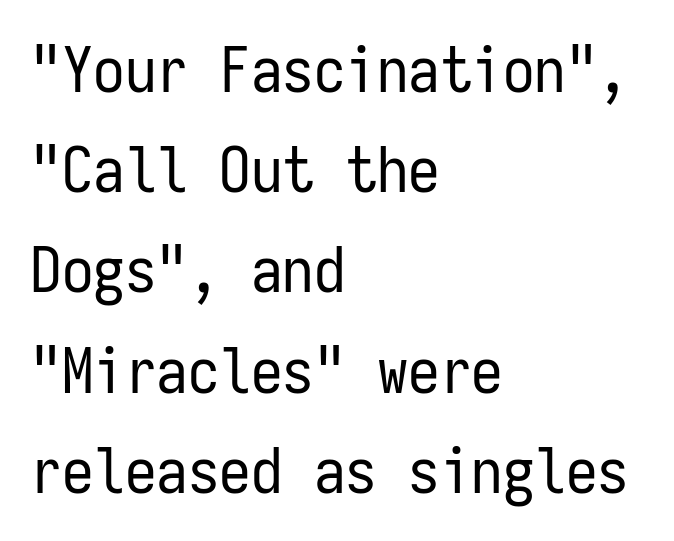
Q: Is the text bold? A: No.
Q: Is the text italic (slanted)? A: No, it is upright.
Q: Is the typeface a serif or a sans-serif typeface? A: Sans-serif.
Q: Is the text underlined? A: No.
Q: How is the paragraph aligned? A: Left-aligned.
Q: Is the spacing between letters normal or unusually wide? A: Normal.
Q: Is the spacing between lines tight, normal or loose? A: Normal.
Q: Width (condensed, normal, or wide)? A: Condensed.
Q: Stroke contrast? A: Low.
Q: x-height? A: Medium.
Q: Monospaced? A: Yes.
